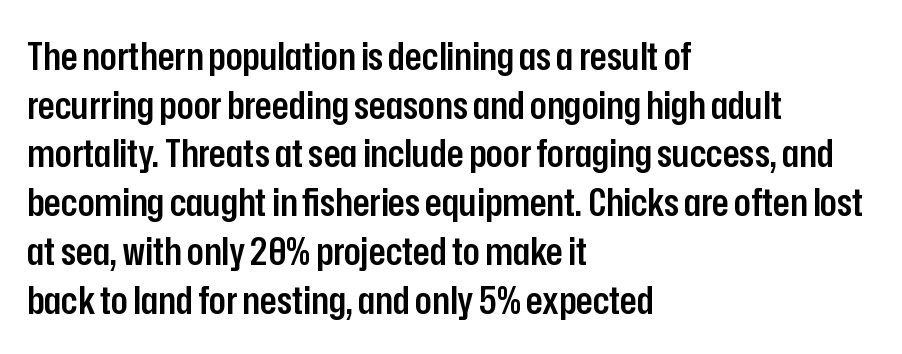
The image shows 39 px semibold, condensed sans-serif type, upright; set left-aligned, normal line spacing (1.25x), normal letter spacing, not underlined; low stroke contrast and a medium x-height.
